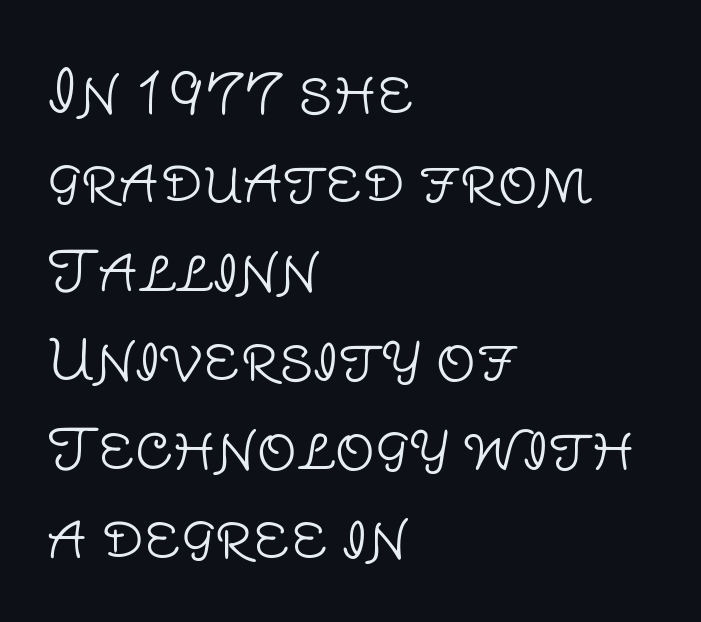
Q: Is the text bold? A: No.
Q: Is the text italic (slanted)? A: Yes.
Q: Is the typeface a serif or a sans-serif typeface? A: Sans-serif.
Q: Is the text underlined? A: No.
Q: How is the paragraph aligned? A: Left-aligned.
Q: Is the spacing between letters normal or unusually wide? A: Normal.
Q: Is the spacing between lines tight, normal or loose? A: Normal.
Q: Width (condensed, normal, or wide)? A: Normal.
Q: Stroke contrast? A: Low.
Q: x-height? A: Large.
Q: Monospaced? A: No.
